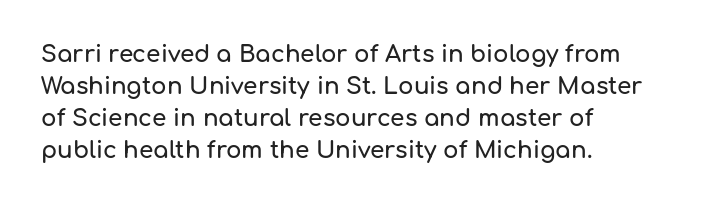
These lines are set flush left with a ragged right edge. Nope, not italic — everything's standing straight. Observe the ordinary spacing: letters are neighbours, not strangers. Vertically, the passage feels balanced, rows spaced as you'd expect. Has an underline been added? It has not.
